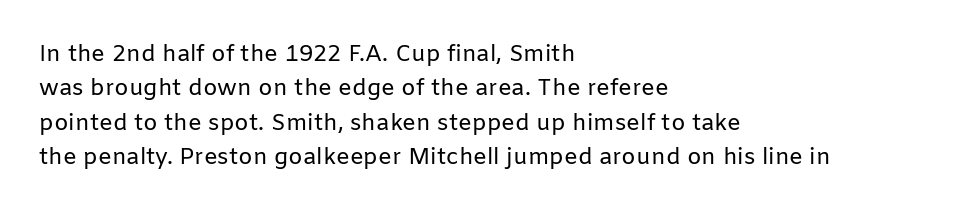
The image shows 23 px text type, upright; set left-aligned, normal line spacing (1.5x), normal letter spacing, not underlined.
